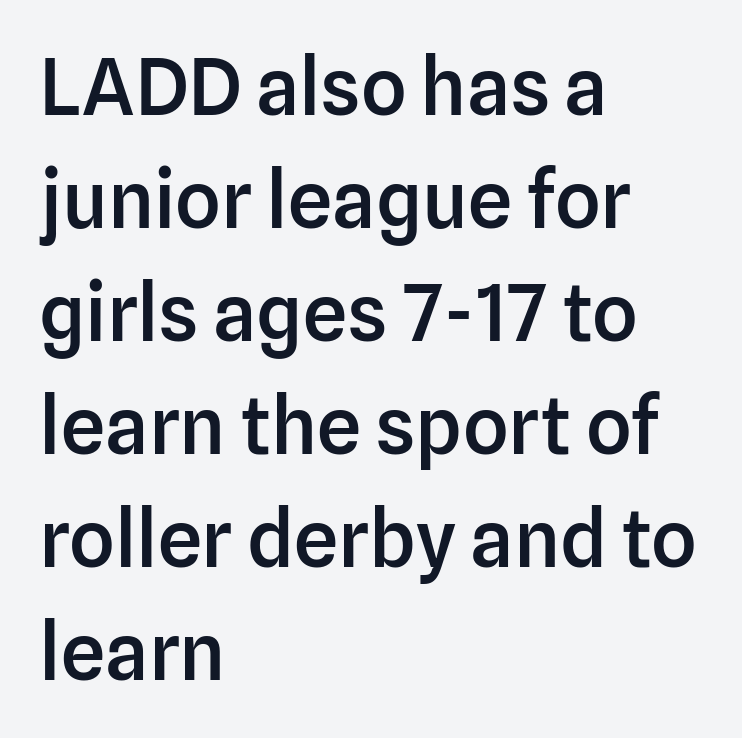
The image shows 79 px semibold sans-serif type, upright; set left-aligned, normal line spacing (1.43x), normal letter spacing, not underlined; low stroke contrast and a medium x-height.
